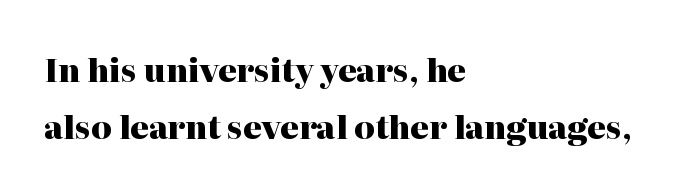
Q: Is the text bold? A: Yes.
Q: Is the text italic (slanted)? A: No, it is upright.
Q: Is the typeface a serif or a sans-serif typeface? A: Serif.
Q: Is the text underlined? A: No.
Q: How is the paragraph aligned? A: Left-aligned.
Q: Is the spacing between letters normal or unusually wide? A: Normal.
Q: Width (condensed, normal, or wide)? A: Normal.
Q: Stroke contrast? A: High.
Q: x-height? A: Medium.
Q: Monospaced? A: No.
